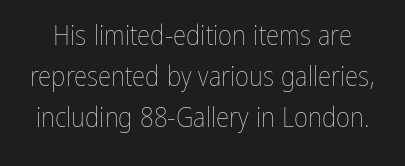
{"italic": "no", "bold": "no", "underline": "no", "line_spacing": "normal", "line_spacing_ratio": 1.52, "letter_spacing": "normal", "letter_spacing_em": 0.0, "glyph_px": 27}
